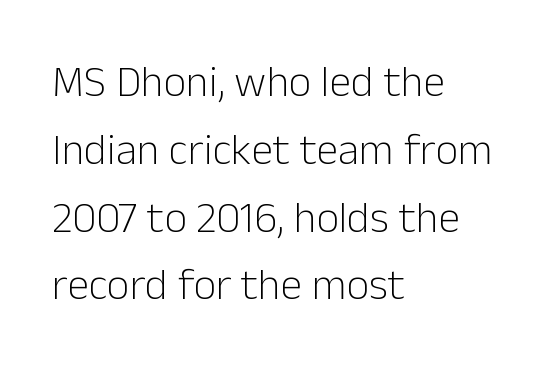
Casual observation: everything's shoved over to the left. The line texture is even and compact thanks to regular tracking. You can tell it's not italic because the verticals are truly vertical. The font is comparable to plain body text, perhaps lighter. Descender tails drop into unmarked territory. Each letter keeps its own natural width here, so spacing adapts to shape.
